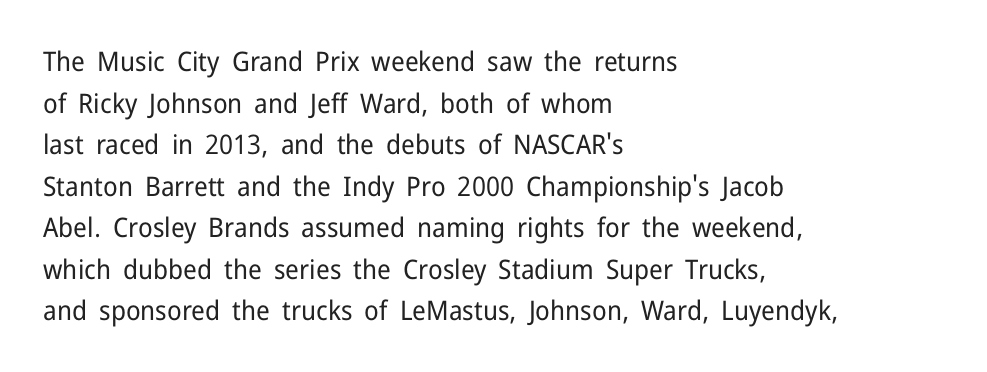
This sample uses an upright cut, with every glyph sitting square on the baseline. Lines of text with bare space underneath. The setting favours the left margin, as ordinary paragraphs usually do. Leading: standard. The typesetting does not lean heavy: it is not bold. You could call the tracking neutral — neither tight nor loose.
